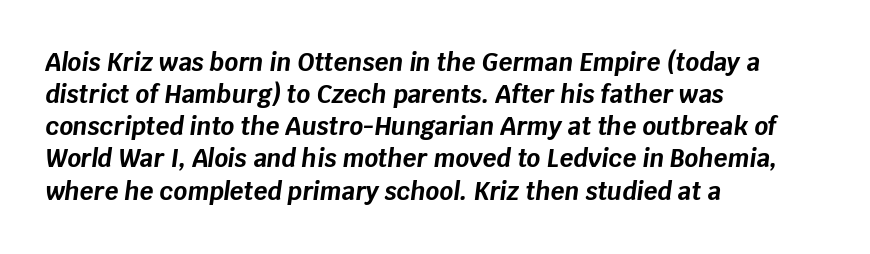
{"italic": "yes", "lean": "right", "slant_degrees": 8, "bold": "yes", "underline": "no", "align": "left", "line_spacing": "normal", "line_spacing_ratio": 1.34, "letter_spacing": "normal", "letter_spacing_em": 0.0, "glyph_px": 24}
